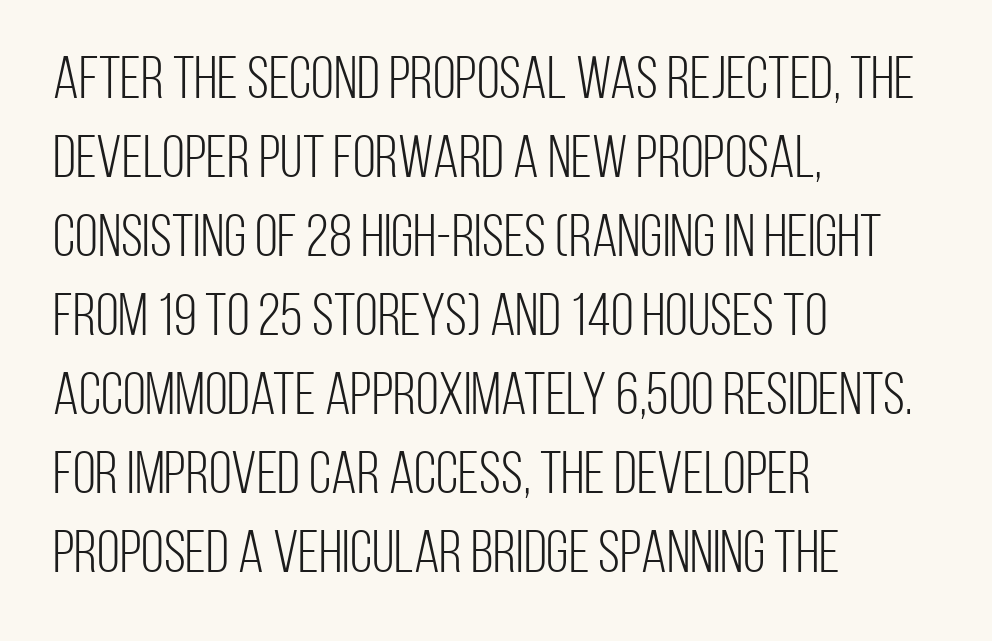
Each letter keeps its own natural width here, so spacing adapts to shape. Letters rest on an invisible, unmarked baseline. Posture: vertical. You can tell from the bare stems that sans-serif type was used. A typesetter would call this leading conventional body-copy spacing.
